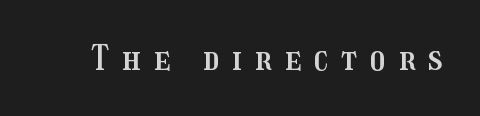
Loose tracking; the words dissolve into strings of separated letters. A roman cut, with each character standing at attention. Do the characters align in a grid? No, the font is proportional. Just letters on the line, the space beneath them empty.
